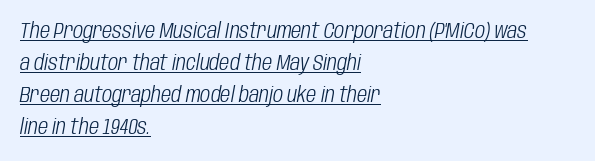
The image shows 22 px text type, italic (leaning right); set left-aligned, normal line spacing (1.46x), normal letter spacing, underlined.
